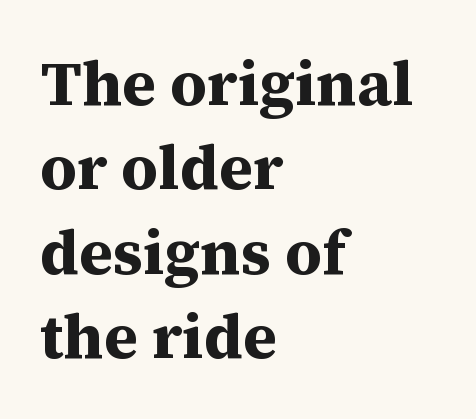
The image shows 63 px bold serif type, upright; set left-aligned, normal line spacing (1.34x), normal letter spacing, not underlined; medium stroke contrast and a medium x-height.
